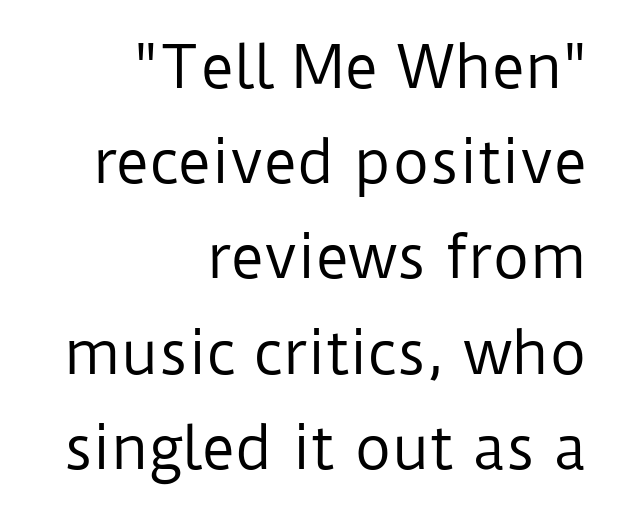
Honestly, the letter spacing is just normal — you wouldn't notice it. The lines sit at an ordinary, default distance from one another. No extra ink here — the face is not bold. Classification — sans serif.
